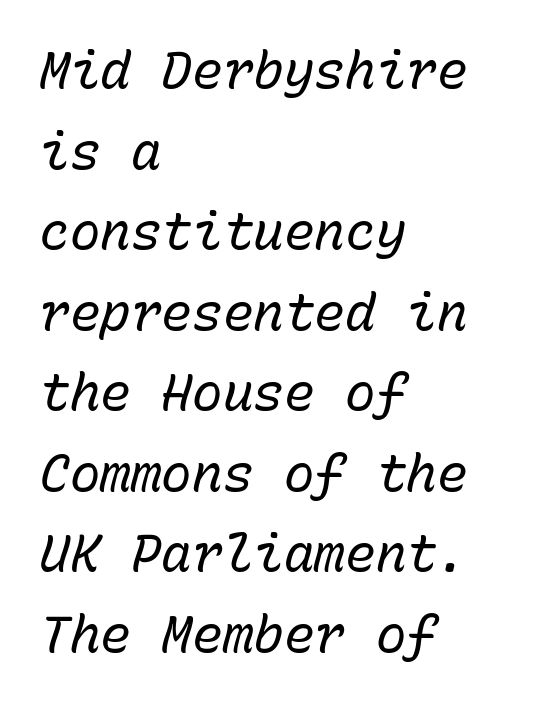
The image shows 51 px regular-weight type, italic (leaning right), monospaced; set left-aligned, normal line spacing (1.58x), normal letter spacing, not underlined; low stroke contrast and a medium x-height.
